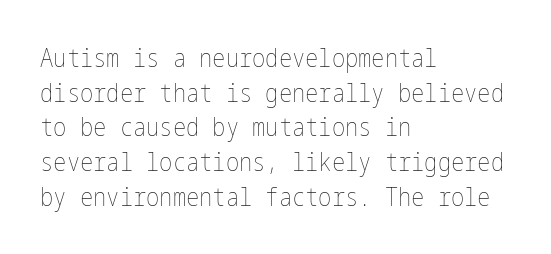
The letters stand straight up with perfectly vertical stems. The typesetter chose a ragged-right arrangement here. What's the leading like? Ordinary, nothing unusual. Nothing unusual about the tracking: characters are spaced as the font intends. Is the stroke heavy? The answer is a plain regular-or-lighter.
